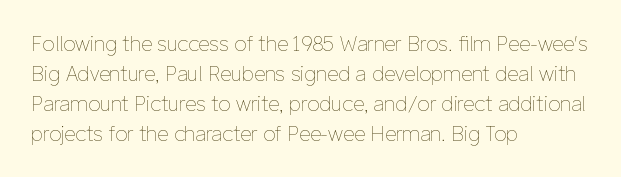
The image shows 20 px text type, upright; set left-aligned, normal line spacing (1.5x), normal letter spacing, not underlined.
